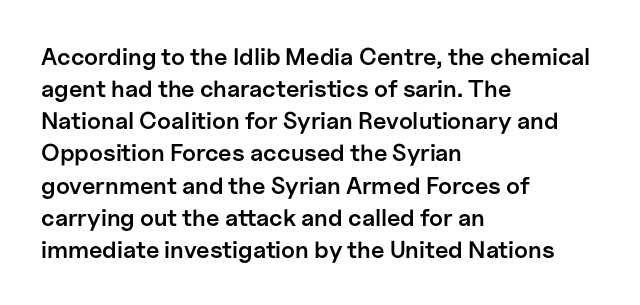
{"italic": "no", "bold": "semi", "underline": "no", "align": "left", "line_spacing": "normal", "line_spacing_ratio": 1.34, "letter_spacing": "normal", "letter_spacing_em": 0.0, "glyph_px": 24}
